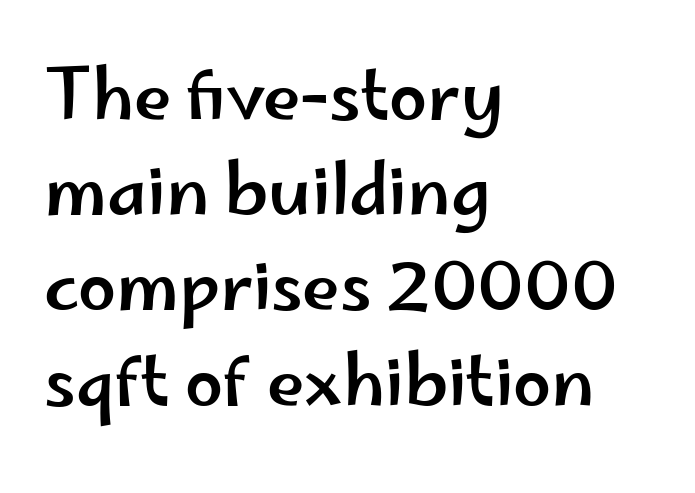
Does the type have serifs? No, each stem ends abruptly. The area under the type is left untouched. The line texture is even and compact thanks to regular tracking. A typesetter would call this leading conventional body-copy spacing. Think of a printed novel: that variable character pitch is what you see here. If you drew a line through each stem, it would be perfectly vertical.
